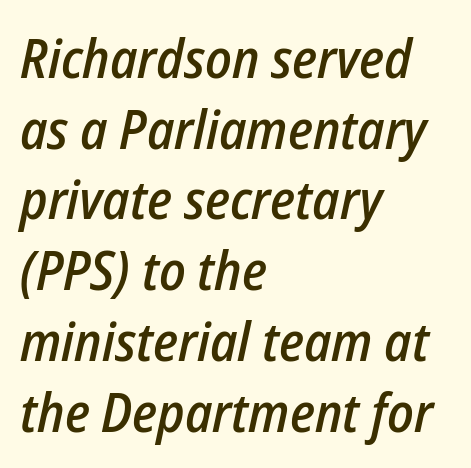
{"italic": "yes", "lean": "right", "slant_degrees": 12, "bold": "semi", "weight": "semibold", "width": "condensed", "stroke_contrast": "low", "x_height": "medium", "monospaced": "no", "underline": "no", "align": "left", "line_spacing": "normal", "line_spacing_ratio": 1.31, "letter_spacing": "normal", "letter_spacing_em": 0.0, "glyph_px": 54}
